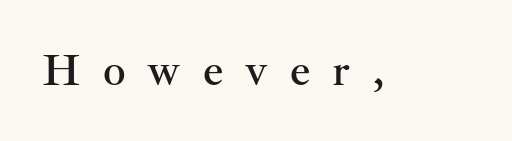
The image shows 45 px serif type, upright; set unusually wide letter spacing (+0.49 em), not underlined; medium stroke contrast and a small x-height.
